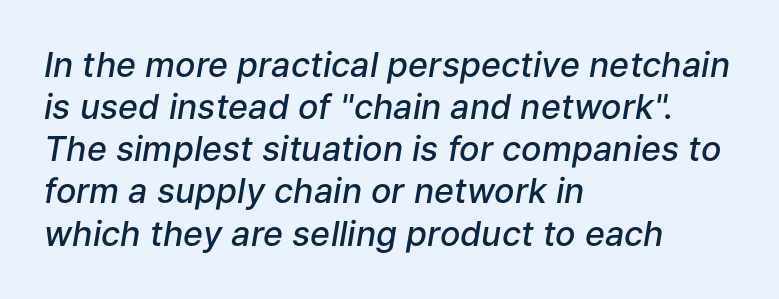
The image shows 34 px semibold type, italic (leaning right); set left-aligned, line spacing 1.24x, normal letter spacing, not underlined; low stroke contrast and a medium x-height.
